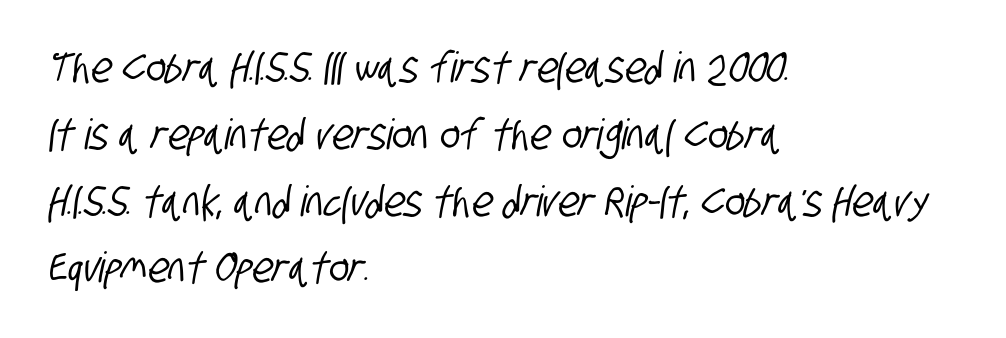
{"serif": "no", "width": "condensed", "stroke_contrast": "low", "x_height": "large", "monospaced": "no", "underline": "no", "align": "left", "line_spacing": "normal", "line_spacing_ratio": 1.59, "letter_spacing": "normal", "letter_spacing_em": 0.0, "glyph_px": 42}
